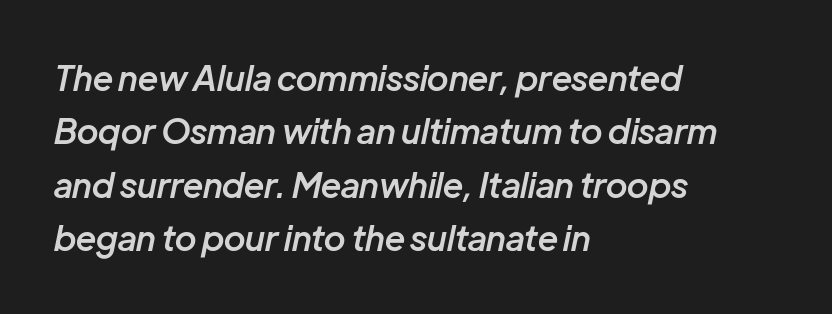
Q: Is the text bold? A: Semi-bold.
Q: Is the text italic (slanted)? A: Yes, it leans right by about 12 degrees.
Q: Is the text underlined? A: No.
Q: How is the paragraph aligned? A: Left-aligned.
Q: Is the spacing between letters normal or unusually wide? A: Normal.
Q: Is the spacing between lines tight, normal or loose? A: Normal.
Q: Width (condensed, normal, or wide)? A: Normal.
Q: Stroke contrast? A: Low.
Q: x-height? A: Medium.
Q: Monospaced? A: No.
